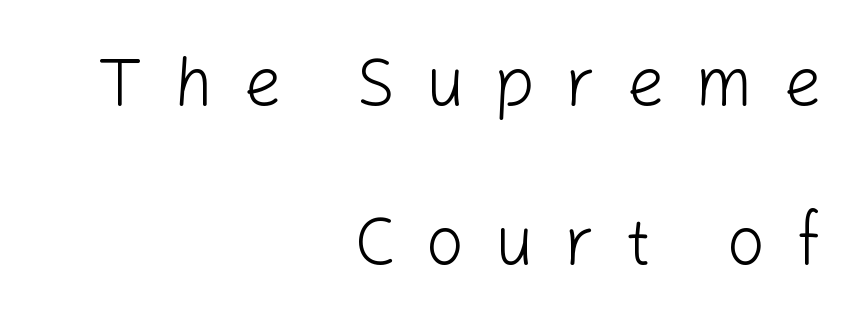
{"serif": "no", "italic": "no", "bold": "no", "weight": "light", "width": "normal", "stroke_contrast": "low", "x_height": "medium", "monospaced": "no", "underline": "no", "align": "right", "line_spacing": "loose", "line_spacing_ratio": 2.37, "letter_spacing": "wide", "letter_spacing_em": 0.45, "glyph_px": 67}
